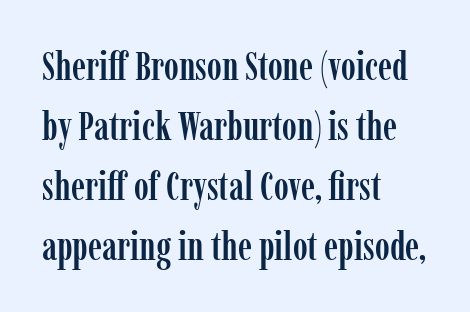
Q: Is the text italic (slanted)? A: No, it is upright.
Q: Is the typeface a serif or a sans-serif typeface? A: Serif.
Q: Is the text underlined? A: No.
Q: How is the paragraph aligned? A: Left-aligned.
Q: Is the spacing between letters normal or unusually wide? A: Normal.
Q: Is the spacing between lines tight, normal or loose? A: Normal.
Q: Width (condensed, normal, or wide)? A: Condensed.
Q: Stroke contrast? A: Low.
Q: x-height? A: Medium.
Q: Monospaced? A: No.
